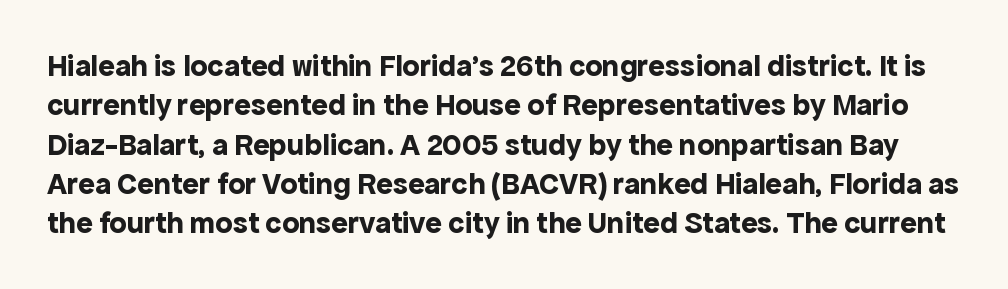
Unmarked baselines from the first word to the last. Posture: vertical. No feet cap the strokes, marking this as sans-serif type. Is this a fixed-width face? No — the glyphs have proportional, varying widths. One glance says typical: line gaps are just what's usual. Standard letterfit; no display-style spreading of the glyphs.
